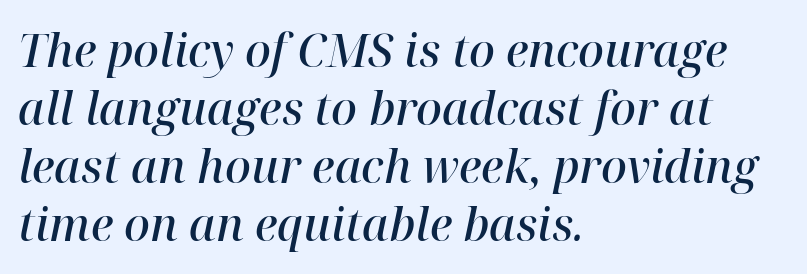
Varying glyph widths throughout — classic text-font behaviour. Observe the serifs anchoring each vertical stroke in this sample. These lines carry some extra weight — a demibold, not a full bold. The ragged edge is on the right, which tells us the setting is flush left. Regarding leading, the lines here are spaced in the standard way. Decoration check: the copy has no underline.
